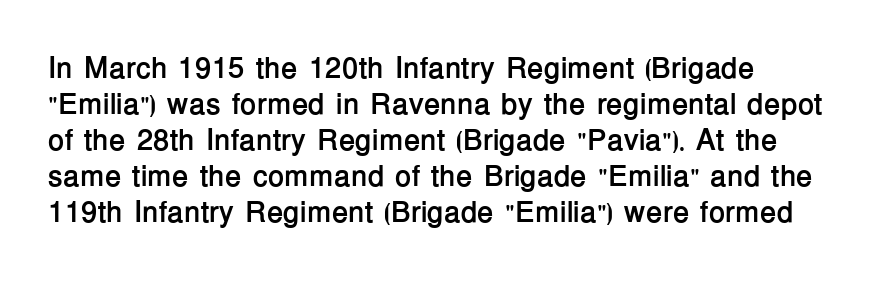
{"serif": "no", "italic": "no", "bold": "yes", "weight": "semibold", "width": "normal", "stroke_contrast": "low", "x_height": "medium", "monospaced": "no", "underline": "no", "line_spacing_ratio": 1.2, "letter_spacing": "normal", "letter_spacing_em": 0.0, "glyph_px": 30}
